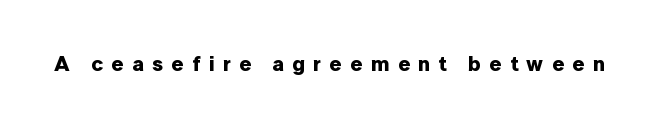
The image shows 21 px bold type, upright; set unusually wide letter spacing (+0.4 em), not underlined.
